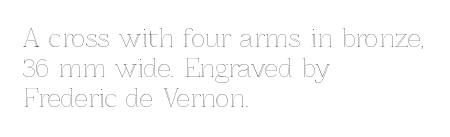
This sample uses an upright cut, with every glyph sitting square on the baseline. The space beneath each line is pristine and unruled. Short note: letters normally spaced. A classic flush-left, rag-right setting is used for this passage.
